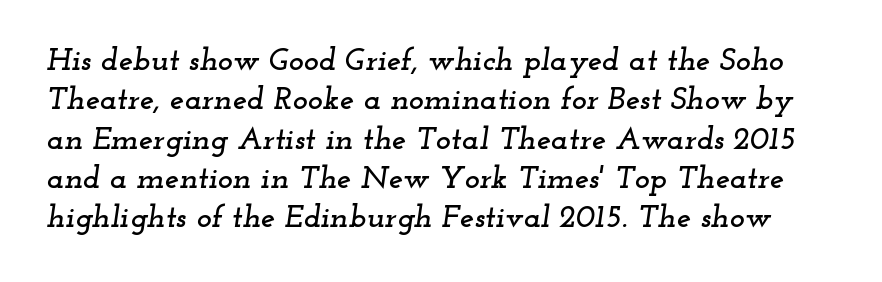
The image shows 32 px wide serif type, italic (leaning right); set line spacing 1.23x, normal letter spacing, not underlined; low stroke contrast and a small x-height.
